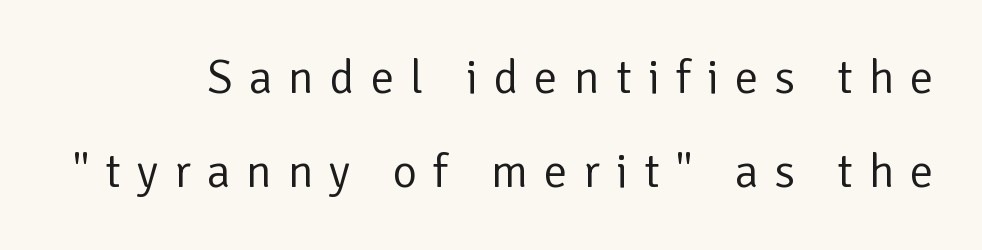
The image shows 47 px regular-weight sans-serif type, upright; set loose line spacing (2.01x), unusually wide letter spacing (+0.34 em), not underlined; low stroke contrast and a medium x-height.
